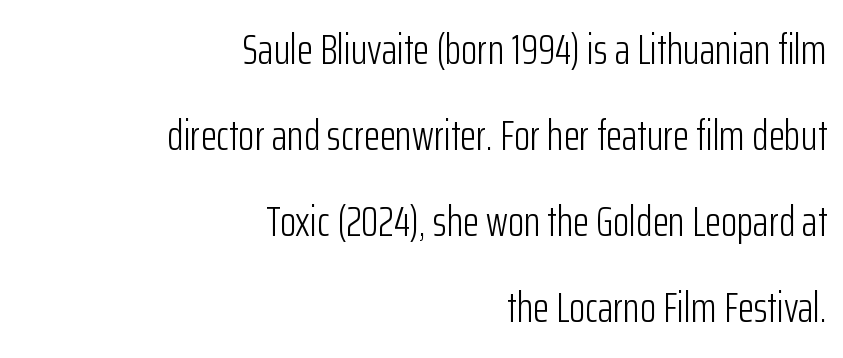
{"serif": "no", "italic": "no", "bold": "no", "weight": "light", "width": "condensed", "stroke_contrast": "low", "x_height": "medium", "monospaced": "no", "underline": "no", "align": "right", "line_spacing": "loose", "line_spacing_ratio": 2.05, "letter_spacing": "normal", "letter_spacing_em": 0.0, "glyph_px": 42}
